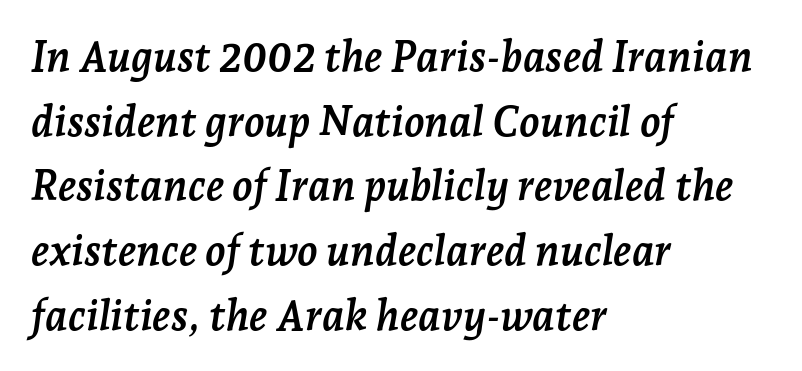
Q: Is the text bold? A: Yes.
Q: Is the text italic (slanted)? A: Yes, it leans right by about 7 degrees.
Q: Is the typeface a serif or a sans-serif typeface? A: Serif.
Q: Is the text underlined? A: No.
Q: How is the paragraph aligned? A: Left-aligned.
Q: Is the spacing between letters normal or unusually wide? A: Normal.
Q: Is the spacing between lines tight, normal or loose? A: Normal.
Q: Width (condensed, normal, or wide)? A: Normal.
Q: Stroke contrast? A: Low.
Q: x-height? A: Medium.
Q: Monospaced? A: No.
